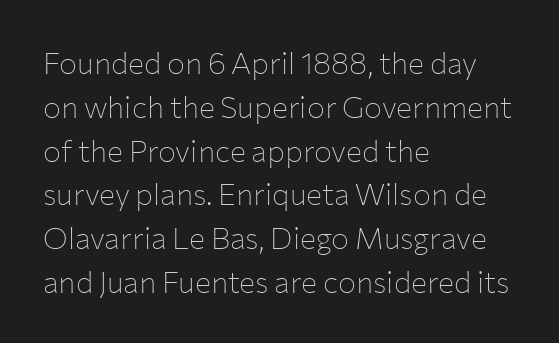
Whoever set this chose a conventional vertical rhythm. The typeface has the unassuming heft of standard copy or less. Horizontally, the lines are justified to the leading edge only. The type is set solid horizontally, with unmodified tracking. Unlike a traditional serif, this face leaves its strokes unadorned.
